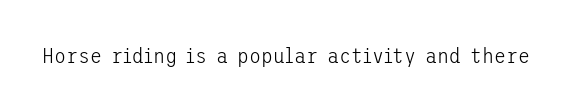
The image shows 22 px text type, upright; set normal letter spacing, not underlined.
